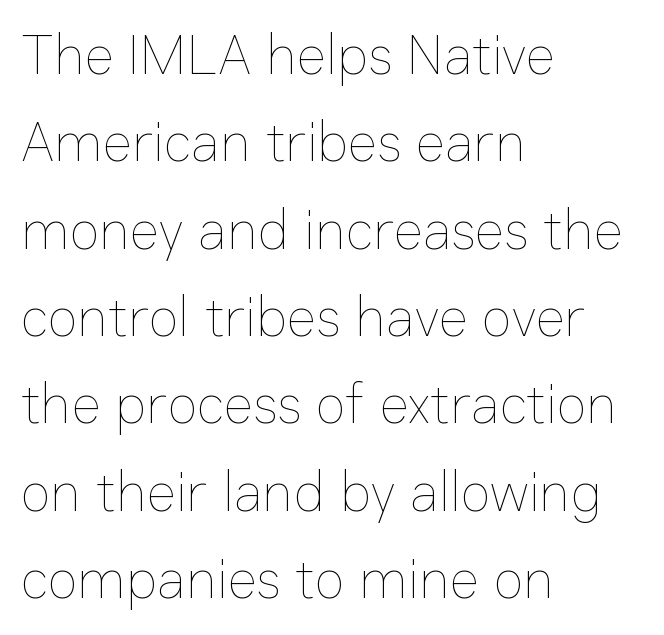
The image shows 56 px thin type, upright; set left-aligned, normal line spacing (1.56x), normal letter spacing, not underlined; low stroke contrast and a medium x-height.
